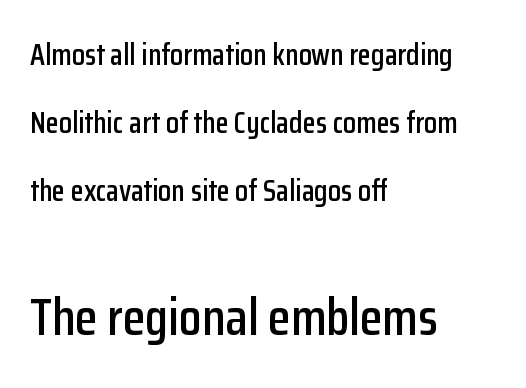
Where is the straight margin? On the left. Italic: no, the glyphs are upright roman. The leading is generous, giving the passage an open texture. You could not count columns in this text — the font is proportionally spaced. Rule under the text: the space is simply empty.
